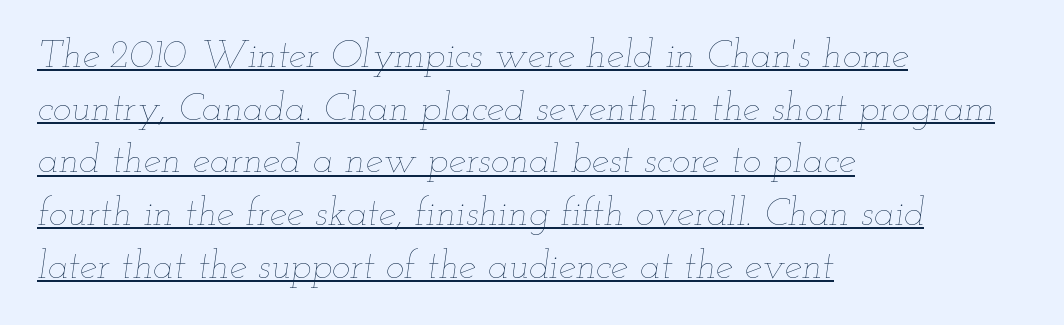
{"italic": "yes", "lean": "right", "slant_degrees": 12, "bold": "no", "weight": "thin", "width": "wide", "stroke_contrast": "low", "x_height": "small", "monospaced": "no", "underline": "yes", "align": "left", "line_spacing": "normal", "line_spacing_ratio": 1.35, "letter_spacing": "normal", "letter_spacing_em": 0.0, "glyph_px": 39}
